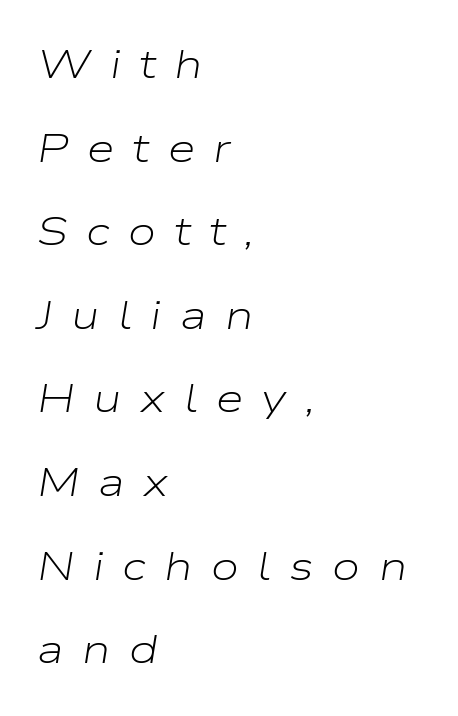
Q: Is the text bold? A: No.
Q: Is the text italic (slanted)? A: Yes, it leans right by about 9 degrees.
Q: Is the text underlined? A: No.
Q: How is the paragraph aligned? A: Left-aligned.
Q: Is the spacing between letters normal or unusually wide? A: Unusually wide.
Q: Is the spacing between lines tight, normal or loose? A: Loose.
Q: Width (condensed, normal, or wide)? A: Wide.
Q: Stroke contrast? A: Low.
Q: x-height? A: Medium.
Q: Monospaced? A: No.
